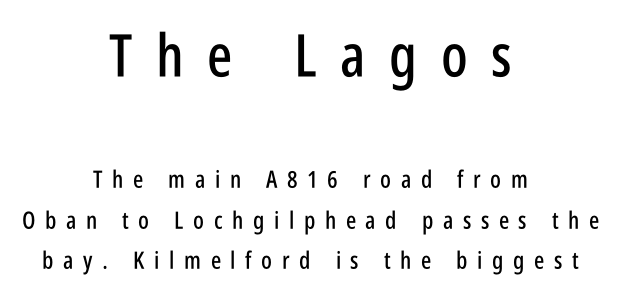
Q: Is the text italic (slanted)? A: No, it is upright.
Q: Is the typeface a serif or a sans-serif typeface? A: Sans-serif.
Q: Is the text underlined? A: No.
Q: How is the paragraph aligned? A: Centered.
Q: Is the spacing between letters normal or unusually wide? A: Unusually wide.
Q: Is the spacing between lines tight, normal or loose? A: Normal.
Q: Which block of text is set in a larger size, the first (top) or the second (bottom)? A: The first (top) one.
Q: Width (condensed, normal, or wide)? A: Condensed.
Q: Stroke contrast? A: Low.
Q: x-height? A: Large.
Q: Monospaced? A: No.
